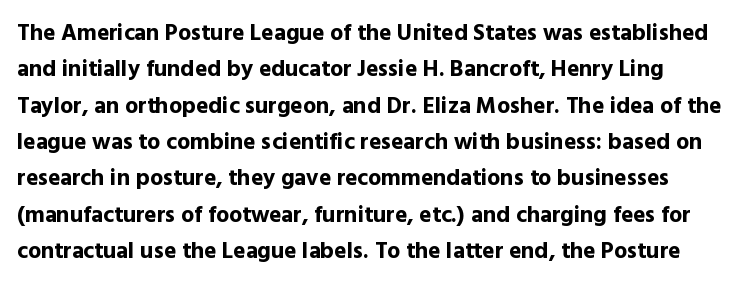
Q: Is the text bold? A: Yes.
Q: Is the text italic (slanted)? A: No, it is upright.
Q: Is the text underlined? A: No.
Q: Is the spacing between letters normal or unusually wide? A: Normal.
Q: Is the spacing between lines tight, normal or loose? A: Normal.
